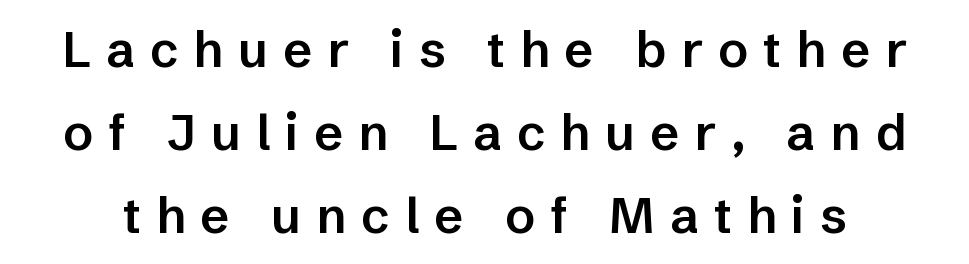
Compared with typical body copy, the letter spacing here is much looser. The strokes are fattened partway — semibold, not bold. Ascenders rise straight up at ninety degrees. Varying glyph widths throughout — classic text-font behaviour. The space between consecutive lines is moderate. Each row of text sits above clean, open space.
